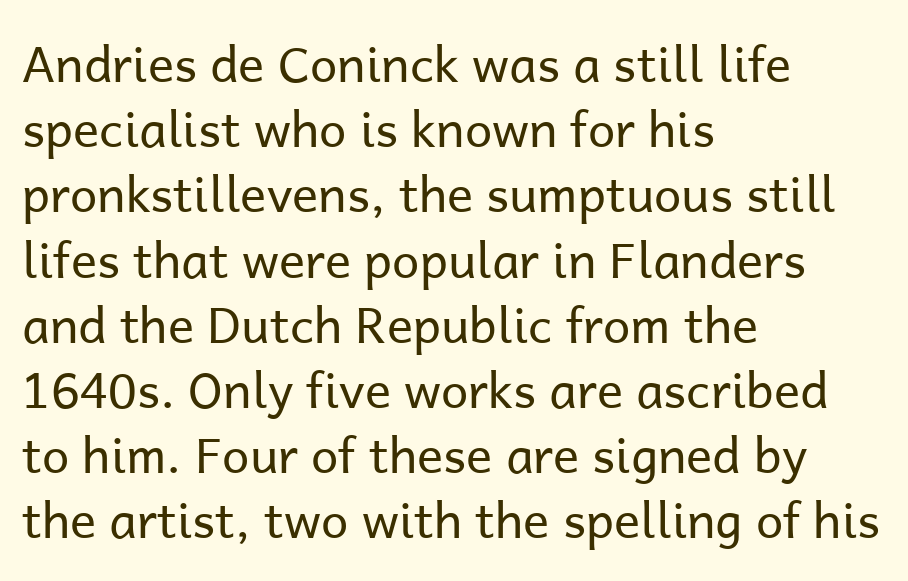
Each letter keeps its own natural width here, so spacing adapts to shape. The rendering anchors every line to the left-hand side. How are the letters spaced? Ordinarily, with no added tracking. Compared with a typical body face, this is equally light or lighter still. Any mark beneath the type? The region is blank. Baseline-to-baseline distance is the conventional proportion of letter height.
